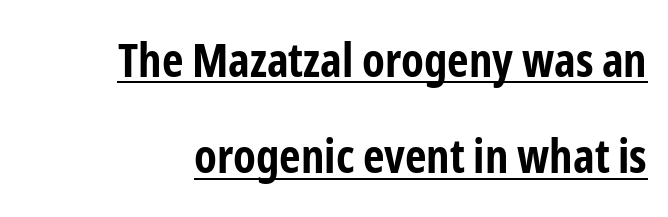
{"serif": "no", "italic": "no", "bold": "yes", "weight": "bold", "width": "condensed", "stroke_contrast": "low", "x_height": "medium", "monospaced": "no", "underline": "yes", "align": "right", "line_spacing": "loose", "line_spacing_ratio": 2.05, "letter_spacing": "normal", "letter_spacing_em": 0.0, "glyph_px": 47}
